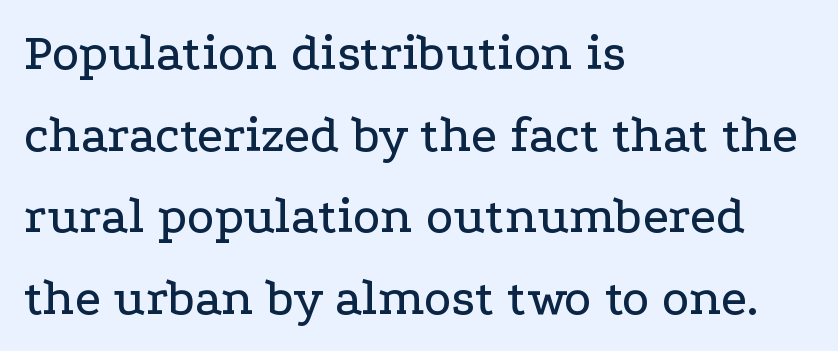
Q: Is the text italic (slanted)? A: No, it is upright.
Q: Is the typeface a serif or a sans-serif typeface? A: Serif.
Q: Is the text underlined? A: No.
Q: How is the paragraph aligned? A: Left-aligned.
Q: Is the spacing between letters normal or unusually wide? A: Normal.
Q: Is the spacing between lines tight, normal or loose? A: Normal.
Q: Width (condensed, normal, or wide)? A: Wide.
Q: Stroke contrast? A: Low.
Q: x-height? A: Medium.
Q: Monospaced? A: No.
